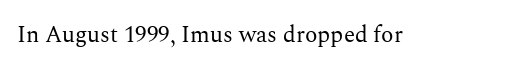
The image shows 23 px text type, upright; set normal letter spacing, not underlined.
